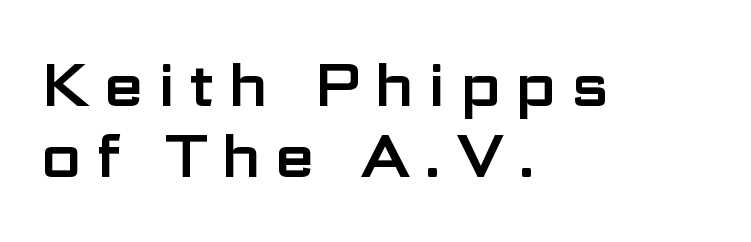
The image shows 59 px wide sans-serif type, upright; set left-aligned, line spacing 1.21x, unusually wide letter spacing (+0.23 em), not underlined; low stroke contrast and a medium x-height.
